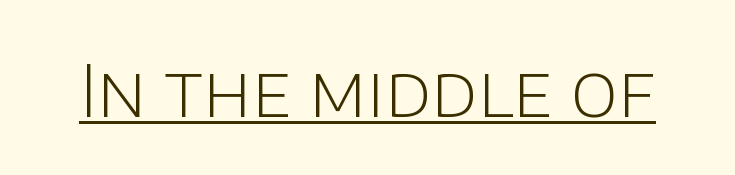
The image shows 72 px light sans-serif type, upright; set normal letter spacing, underlined; low stroke contrast and a large x-height.
